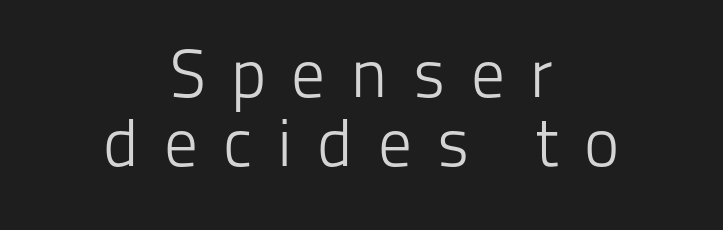
The image shows 67 px light sans-serif type, upright; set centered, tight line spacing (1.03x), unusually wide letter spacing (+0.37 em), not underlined; low stroke contrast and a medium x-height.
